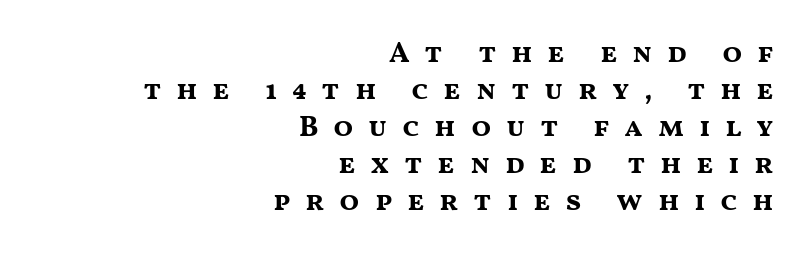
Q: Is the text bold? A: Yes.
Q: Is the text italic (slanted)? A: No, it is upright.
Q: Is the typeface a serif or a sans-serif typeface? A: Sans-serif.
Q: Is the text underlined? A: No.
Q: How is the paragraph aligned? A: Right-aligned.
Q: Is the spacing between letters normal or unusually wide? A: Unusually wide.
Q: Is the spacing between lines tight, normal or loose? A: Normal.
Q: Width (condensed, normal, or wide)? A: Wide.
Q: Stroke contrast? A: Medium.
Q: x-height? A: Medium.
Q: Monospaced? A: No.
